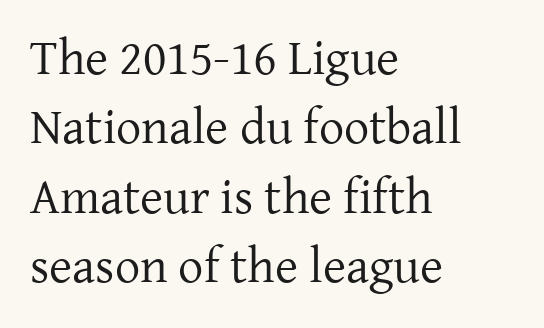
Q: Is the text bold? A: No.
Q: Is the text italic (slanted)? A: No, it is upright.
Q: Is the typeface a serif or a sans-serif typeface? A: Serif.
Q: Is the text underlined? A: No.
Q: How is the paragraph aligned? A: Left-aligned.
Q: Is the spacing between letters normal or unusually wide? A: Normal.
Q: Is the spacing between lines tight, normal or loose? A: Normal.
Q: Width (condensed, normal, or wide)? A: Normal.
Q: Stroke contrast? A: Low.
Q: x-height? A: Medium.
Q: Monospaced? A: No.
